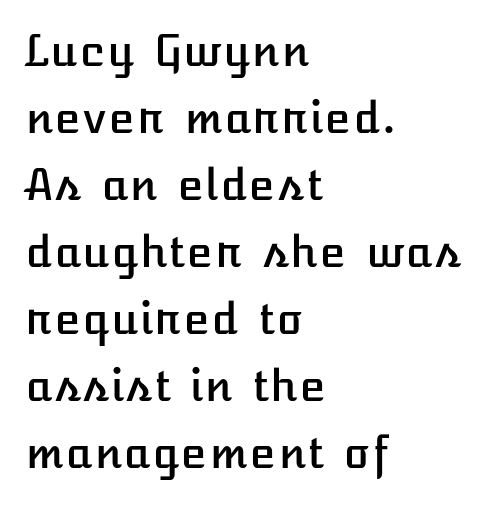
{"italic": "no", "width": "normal", "stroke_contrast": "low", "x_height": "medium", "underline": "no", "align": "left", "line_spacing": "normal", "line_spacing_ratio": 1.56, "letter_spacing": "normal", "letter_spacing_em": 0.0, "glyph_px": 43}
